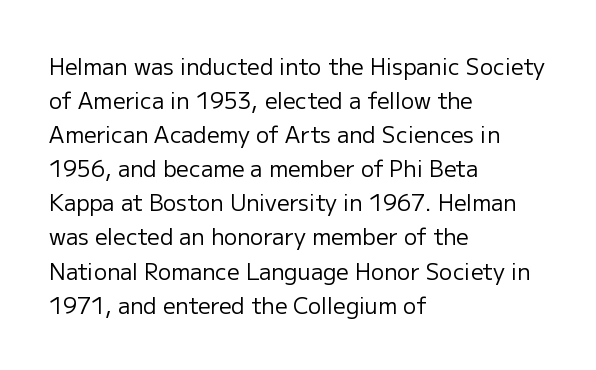
{"italic": "no", "bold": "no", "underline": "no", "align": "left", "line_spacing": "normal", "line_spacing_ratio": 1.55, "letter_spacing": "normal", "letter_spacing_em": 0.0, "glyph_px": 22}
